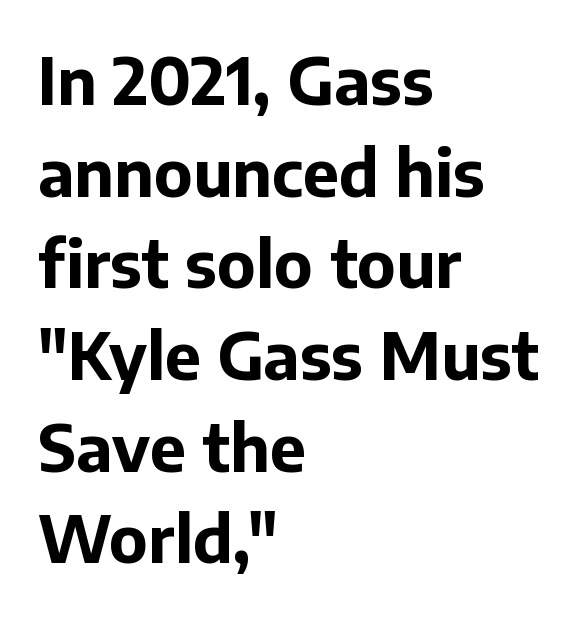
Q: Is the text bold? A: Yes.
Q: Is the text italic (slanted)? A: No, it is upright.
Q: Is the typeface a serif or a sans-serif typeface? A: Sans-serif.
Q: Is the text underlined? A: No.
Q: How is the paragraph aligned? A: Left-aligned.
Q: Is the spacing between letters normal or unusually wide? A: Normal.
Q: Is the spacing between lines tight, normal or loose? A: Normal.
Q: Width (condensed, normal, or wide)? A: Normal.
Q: Stroke contrast? A: Low.
Q: x-height? A: Medium.
Q: Monospaced? A: No.
